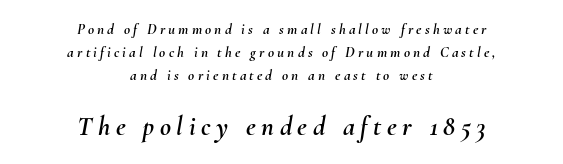
The image shows 27 px text type, italic (leaning right); set centered, normal line spacing (1.53x), unusually wide letter spacing (+0.21 em), not underlined; the second (bottom) block is 1.8x larger.
